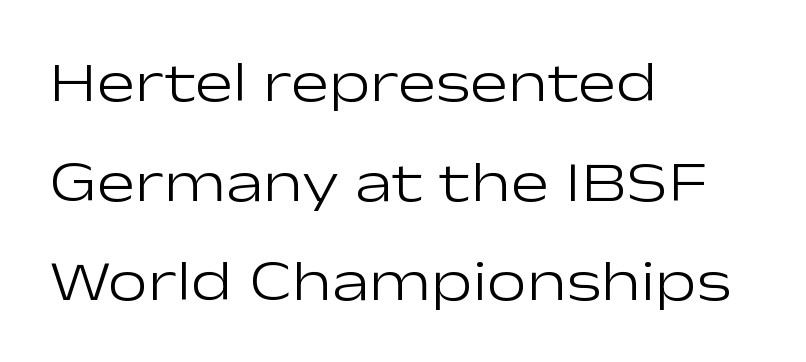
The image shows 57 px light, wide sans-serif type, upright; set left-aligned, line spacing 1.75x, normal letter spacing, not underlined; low stroke contrast and a medium x-height.
